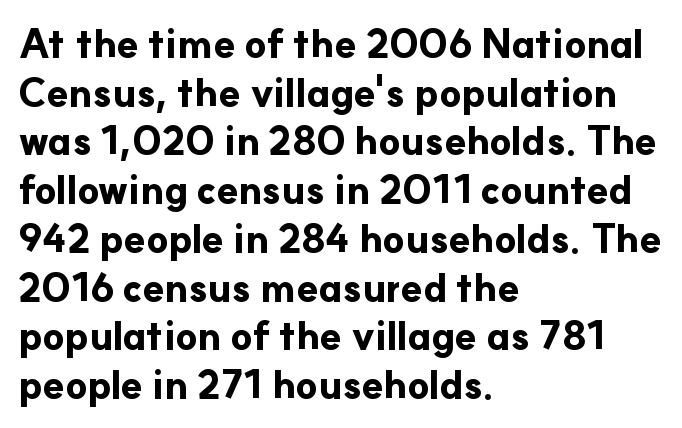
Serif or sans? Sans — the stroke terminals are bare. This is heavy type, rendered in bold. The rag falls on the right side of this text block. There is no visible air inserted between adjacent glyphs. Vertical strokes here are truly vertical. Honestly, the row spacing looks completely unremarkable.
